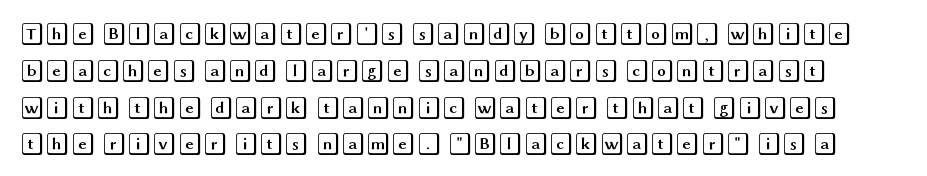
Look at the tracking — it's just the regular setting, nothing added. The space between consecutive lines is moderate. A bare baseline throughout the passage. The typography opts for an upright posture over an oblique one.
